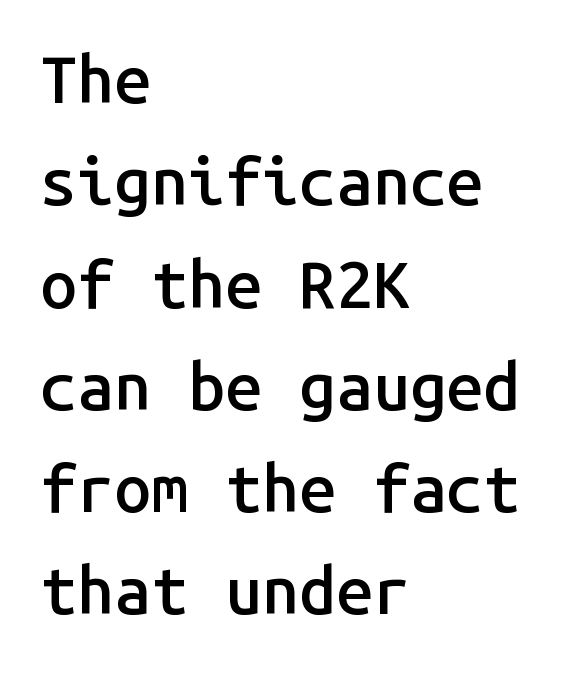
The image shows 66 px semibold sans-serif type, upright, monospaced; set left-aligned, normal line spacing (1.55x), normal letter spacing, not underlined; low stroke contrast and a medium x-height.
